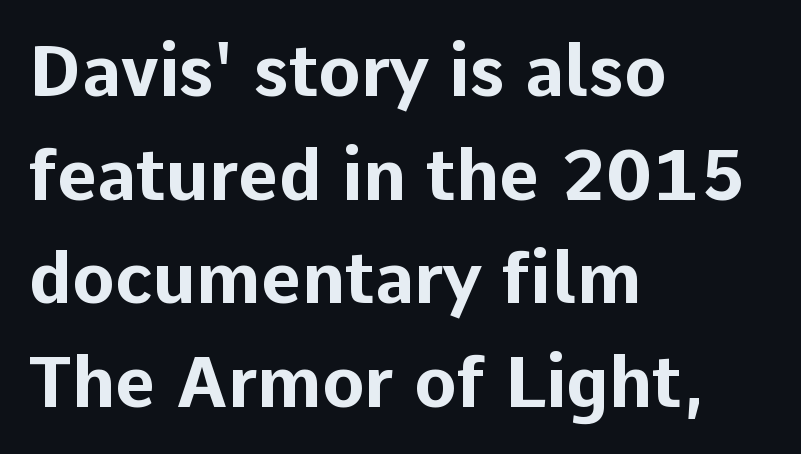
Descenders hang freely into open space. Each word holds together tightly as a unit, with standard inter-letter gaps. This sample uses a sans-serif face. Spacing verdict: proportional, widths tailored to each character.
